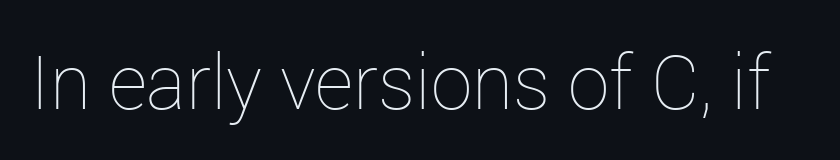
Q: Is the text bold? A: No.
Q: Is the text italic (slanted)? A: No, it is upright.
Q: Is the text underlined? A: No.
Q: Is the spacing between letters normal or unusually wide? A: Normal.
Q: Width (condensed, normal, or wide)? A: Normal.
Q: Stroke contrast? A: Low.
Q: x-height? A: Medium.
Q: Monospaced? A: No.
